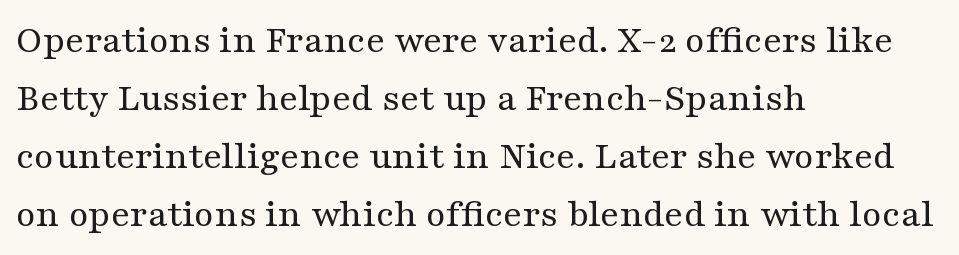
The image shows 40 px regular-weight, wide serif type, upright; set left-aligned, normal line spacing (1.45x), normal letter spacing, not underlined; medium stroke contrast and a medium x-height.
